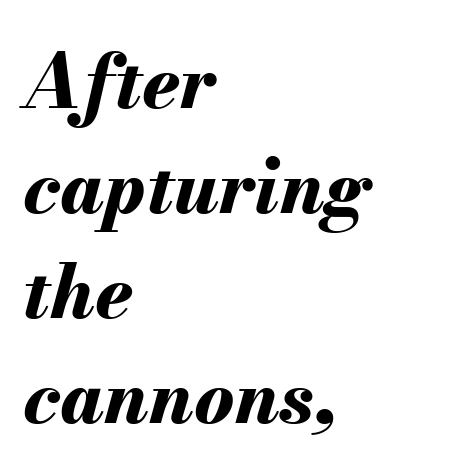
{"italic": "yes", "lean": "right", "slant_degrees": 13, "bold": "yes", "weight": "bold", "width": "normal", "stroke_contrast": "medium", "x_height": "small", "monospaced": "no", "underline": "no", "align": "left", "line_spacing": "normal", "line_spacing_ratio": 1.4, "letter_spacing": "normal", "letter_spacing_em": 0.0, "glyph_px": 75}
